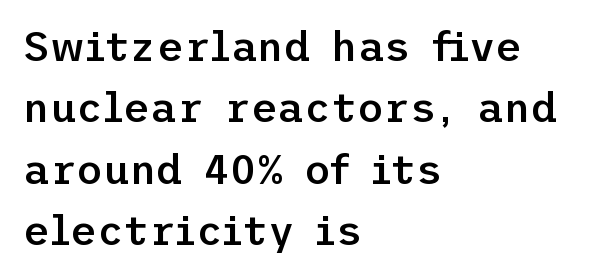
{"serif": "no", "italic": "no", "bold": "semi", "weight": "semibold", "width": "normal", "stroke_contrast": "low", "x_height": "medium", "underline": "no", "align": "left", "line_spacing": "normal", "line_spacing_ratio": 1.5, "letter_spacing": "normal", "letter_spacing_em": 0.0, "glyph_px": 41}
